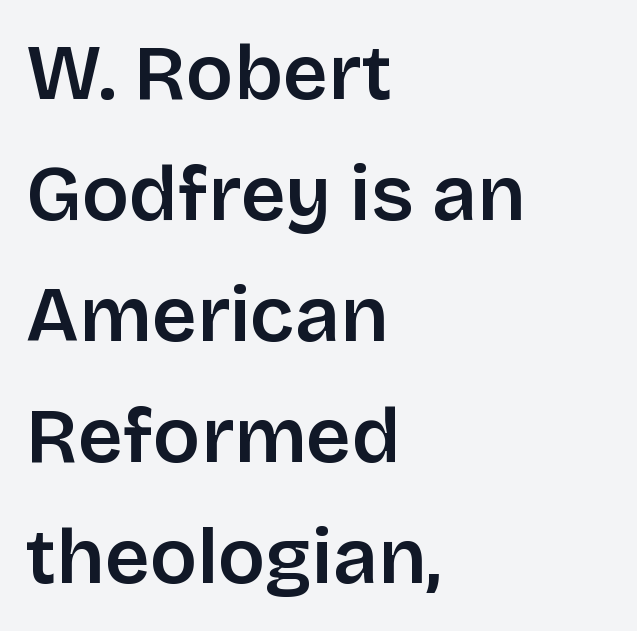
Q: Is the text bold? A: Semi-bold.
Q: Is the text italic (slanted)? A: No, it is upright.
Q: Is the typeface a serif or a sans-serif typeface? A: Sans-serif.
Q: Is the text underlined? A: No.
Q: How is the paragraph aligned? A: Left-aligned.
Q: Is the spacing between letters normal or unusually wide? A: Normal.
Q: Is the spacing between lines tight, normal or loose? A: Normal.
Q: Width (condensed, normal, or wide)? A: Normal.
Q: Stroke contrast? A: Low.
Q: x-height? A: Large.
Q: Monospaced? A: No.
